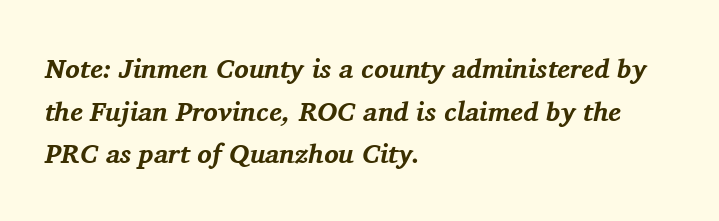
Q: Is the text bold? A: Yes.
Q: Is the text italic (slanted)? A: Yes, it leans right by about 11 degrees.
Q: Is the text underlined? A: No.
Q: How is the paragraph aligned? A: Left-aligned.
Q: Is the spacing between letters normal or unusually wide? A: Normal.
Q: Is the spacing between lines tight, normal or loose? A: Normal.
